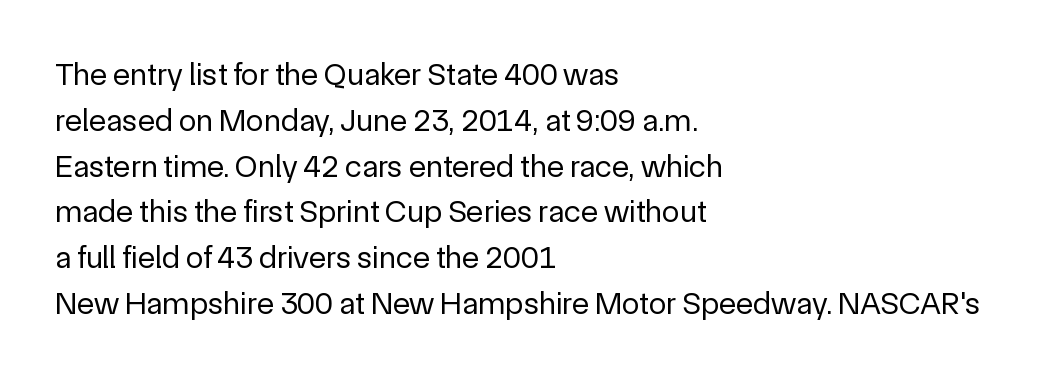
{"serif": "no", "italic": "no", "bold": "no", "weight": "regular", "width": "normal", "x_height": "medium", "monospaced": "no", "underline": "no", "align": "left", "line_spacing": "normal", "line_spacing_ratio": 1.43, "letter_spacing": "normal", "letter_spacing_em": 0.0, "glyph_px": 32}
